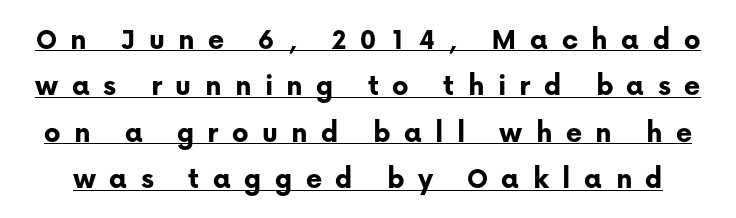
Q: Is the text bold? A: Yes.
Q: Is the text italic (slanted)? A: No, it is upright.
Q: Is the typeface a serif or a sans-serif typeface? A: Sans-serif.
Q: Is the text underlined? A: Yes.
Q: Is the spacing between letters normal or unusually wide? A: Unusually wide.
Q: Is the spacing between lines tight, normal or loose? A: Normal.
Q: Width (condensed, normal, or wide)? A: Normal.
Q: Stroke contrast? A: Low.
Q: x-height? A: Medium.
Q: Monospaced? A: No.
